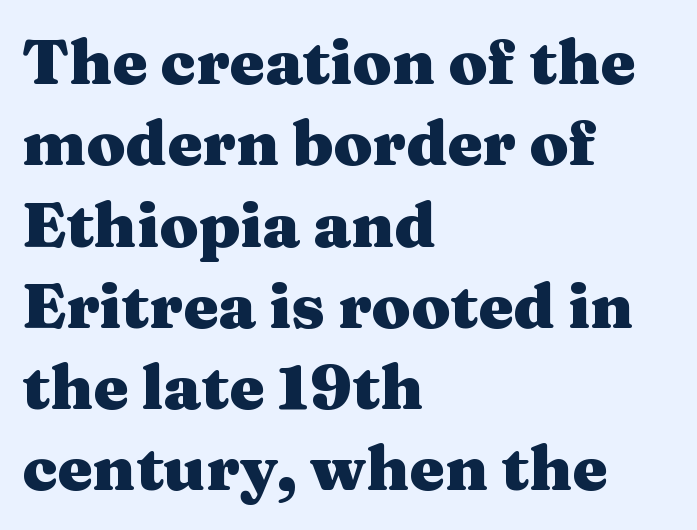
{"serif": "yes", "italic": "no", "bold": "yes", "weight": "heavy", "width": "wide", "stroke_contrast": "medium", "x_height": "medium", "monospaced": "no", "underline": "no", "align": "left", "line_spacing": "normal", "line_spacing_ratio": 1.29, "letter_spacing": "normal", "letter_spacing_em": 0.0, "glyph_px": 63}
